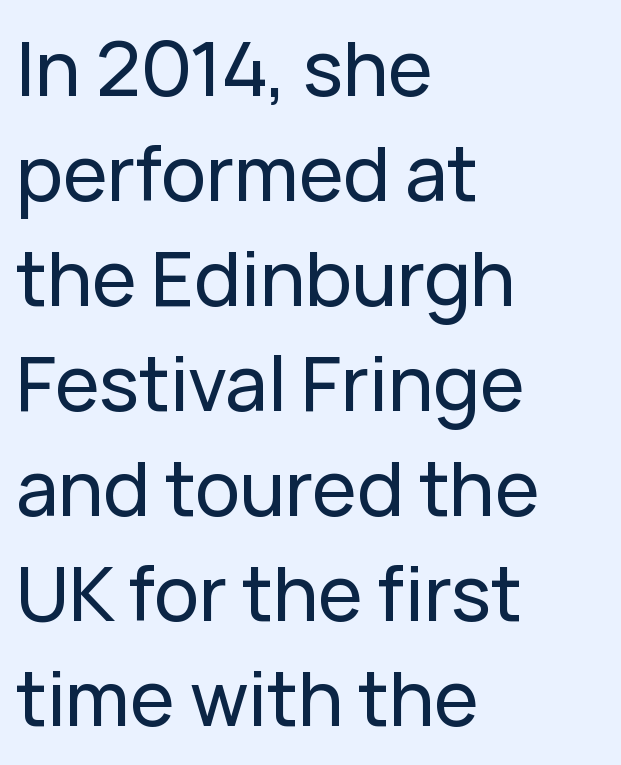
{"serif": "no", "italic": "no", "width": "normal", "stroke_contrast": "low", "x_height": "medium", "monospaced": "no", "underline": "no", "align": "left", "line_spacing": "normal", "line_spacing_ratio": 1.4, "letter_spacing": "normal", "letter_spacing_em": 0.0, "glyph_px": 75}
